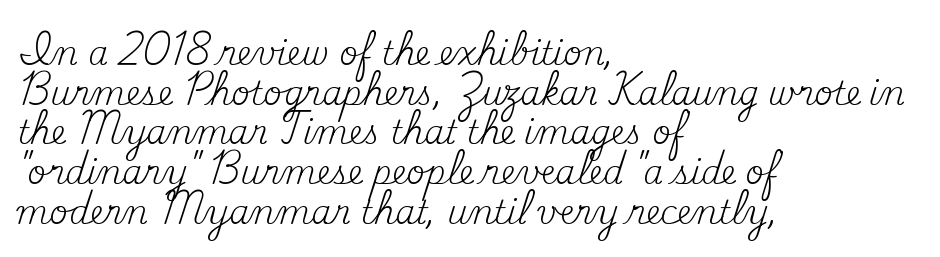
Q: Is the text bold? A: No.
Q: Is the text italic (slanted)? A: Yes.
Q: Is the typeface a serif or a sans-serif typeface? A: Serif.
Q: Is the text underlined? A: No.
Q: How is the paragraph aligned? A: Left-aligned.
Q: Is the spacing between letters normal or unusually wide? A: Normal.
Q: Width (condensed, normal, or wide)? A: Normal.
Q: Stroke contrast? A: Medium.
Q: x-height? A: Small.
Q: Monospaced? A: No.
